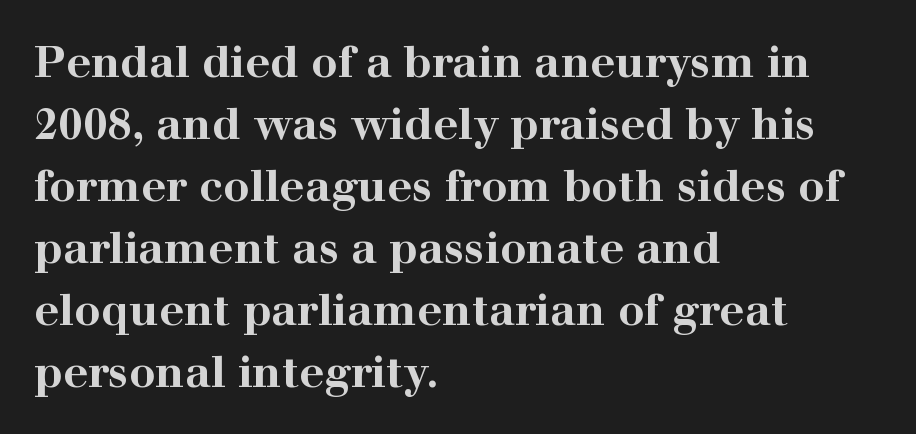
Q: Is the text bold? A: Yes.
Q: Is the text italic (slanted)? A: No, it is upright.
Q: Is the typeface a serif or a sans-serif typeface? A: Serif.
Q: Is the text underlined? A: No.
Q: How is the paragraph aligned? A: Left-aligned.
Q: Is the spacing between letters normal or unusually wide? A: Normal.
Q: Is the spacing between lines tight, normal or loose? A: Normal.
Q: Width (condensed, normal, or wide)? A: Wide.
Q: Stroke contrast? A: High.
Q: x-height? A: Medium.
Q: Monospaced? A: No.
